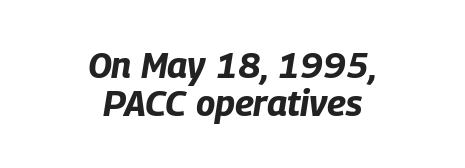
{"italic": "yes", "lean": "right", "slant_degrees": 9, "bold": "yes", "weight": "bold", "width": "condensed", "stroke_contrast": "low", "x_height": "large", "monospaced": "no", "underline": "no", "align": "center", "line_spacing": "tight", "line_spacing_ratio": 1.05, "letter_spacing": "normal", "letter_spacing_em": 0.0, "glyph_px": 36}
